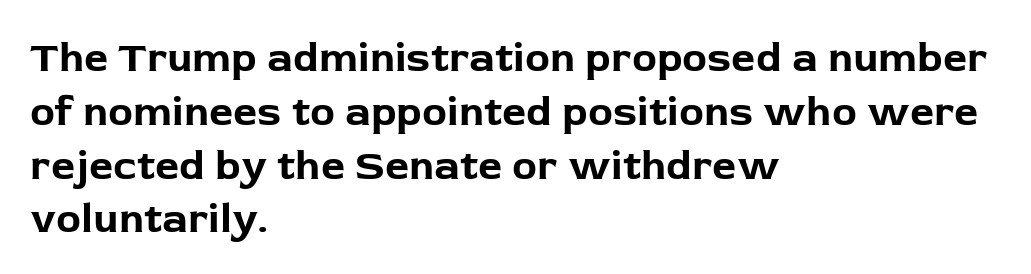
Q: Is the text bold? A: Yes.
Q: Is the text italic (slanted)? A: No, it is upright.
Q: Is the typeface a serif or a sans-serif typeface? A: Sans-serif.
Q: Is the text underlined? A: No.
Q: How is the paragraph aligned? A: Left-aligned.
Q: Is the spacing between letters normal or unusually wide? A: Normal.
Q: Is the spacing between lines tight, normal or loose? A: Normal.
Q: Width (condensed, normal, or wide)? A: Normal.
Q: Stroke contrast? A: Low.
Q: x-height? A: Medium.
Q: Monospaced? A: No.
